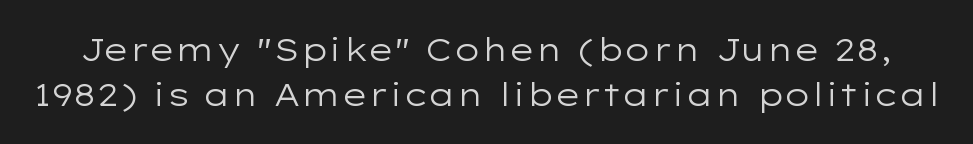
{"serif": "no", "italic": "no", "bold": "no", "weight": "regular", "width": "wide", "stroke_contrast": "low", "x_height": "medium", "monospaced": "no", "underline": "no", "line_spacing": "normal", "line_spacing_ratio": 1.45, "letter_spacing": "normal", "letter_spacing_em": 0.0, "glyph_px": 31}
